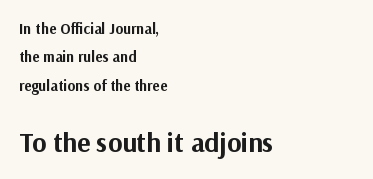
The image shows 27 px bold type, upright; set left-aligned, loose line spacing (1.9x), normal letter spacing, not underlined; the second (bottom) block is 1.8x larger.
